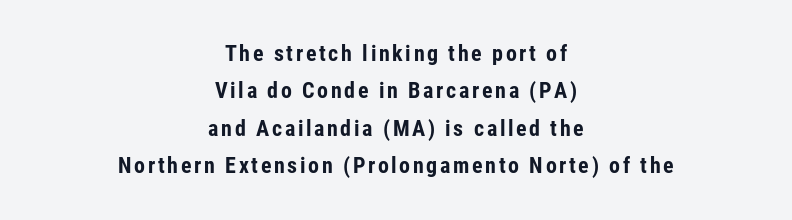
The image shows 22 px bold type, upright; set centered, normal line spacing (1.7x), not underlined.
